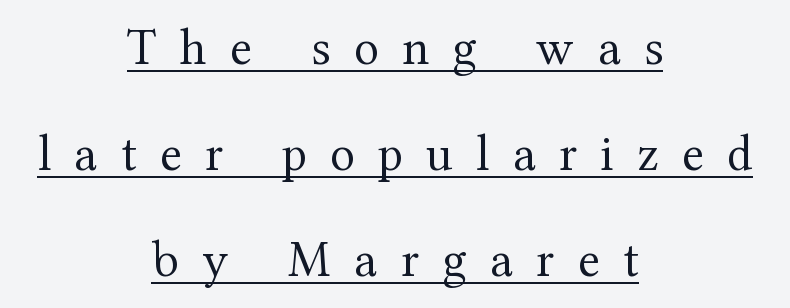
The image shows 51 px regular-weight serif type, upright; set centered, loose line spacing (2.08x), unusually wide letter spacing (+0.46 em), underlined; medium stroke contrast and a medium x-height.
